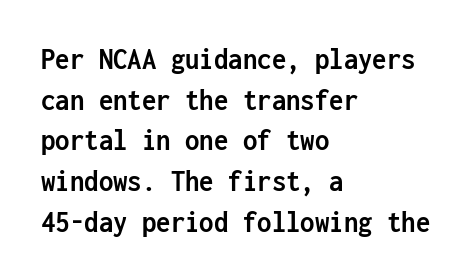
Q: Is the text bold? A: Yes.
Q: Is the text italic (slanted)? A: No, it is upright.
Q: Is the typeface a serif or a sans-serif typeface? A: Sans-serif.
Q: Is the text underlined? A: No.
Q: How is the paragraph aligned? A: Left-aligned.
Q: Is the spacing between letters normal or unusually wide? A: Normal.
Q: Is the spacing between lines tight, normal or loose? A: Normal.
Q: Width (condensed, normal, or wide)? A: Condensed.
Q: Stroke contrast? A: Low.
Q: x-height? A: Medium.
Q: Monospaced? A: Yes.
